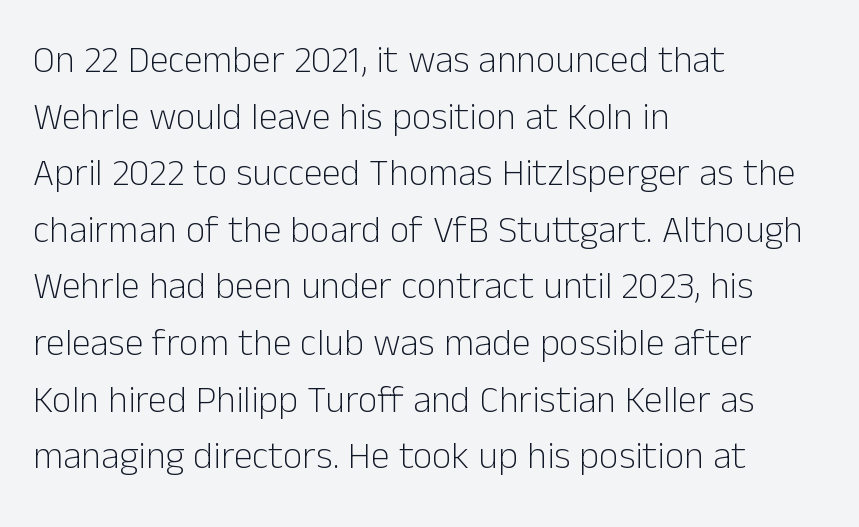
The image shows 38 px light sans-serif type, upright; set left-aligned, normal line spacing (1.49x), normal letter spacing, not underlined; low stroke contrast and a medium x-height.
